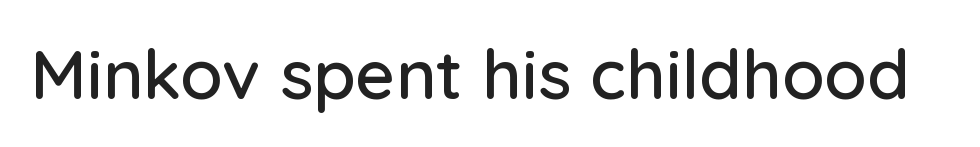
The image shows 69 px sans-serif type, upright; set normal letter spacing, not underlined; low stroke contrast and a medium x-height.
